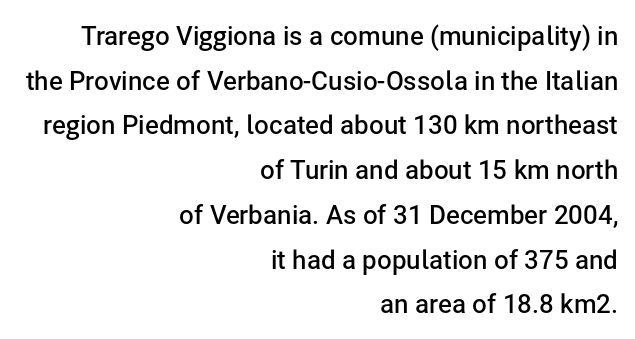
Q: Is the text bold? A: Semi-bold.
Q: Is the text italic (slanted)? A: No, it is upright.
Q: Is the text underlined? A: No.
Q: How is the paragraph aligned? A: Right-aligned.
Q: Is the spacing between letters normal or unusually wide? A: Normal.
